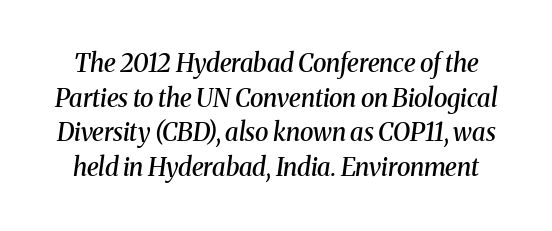
Q: Is the text bold? A: Semi-bold.
Q: Is the text italic (slanted)? A: Yes, it leans right by about 8 degrees.
Q: Is the text underlined? A: No.
Q: Is the spacing between letters normal or unusually wide? A: Normal.
Q: Is the spacing between lines tight, normal or loose? A: Normal.
